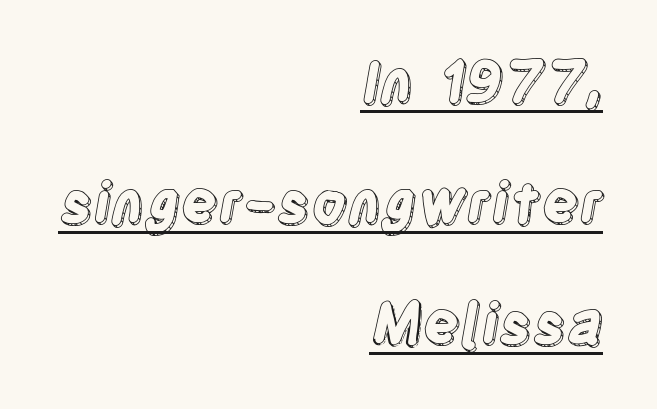
The image shows 56 px condensed type; set right-aligned, loose line spacing (2.16x), normal letter spacing, underlined; a large x-height.
